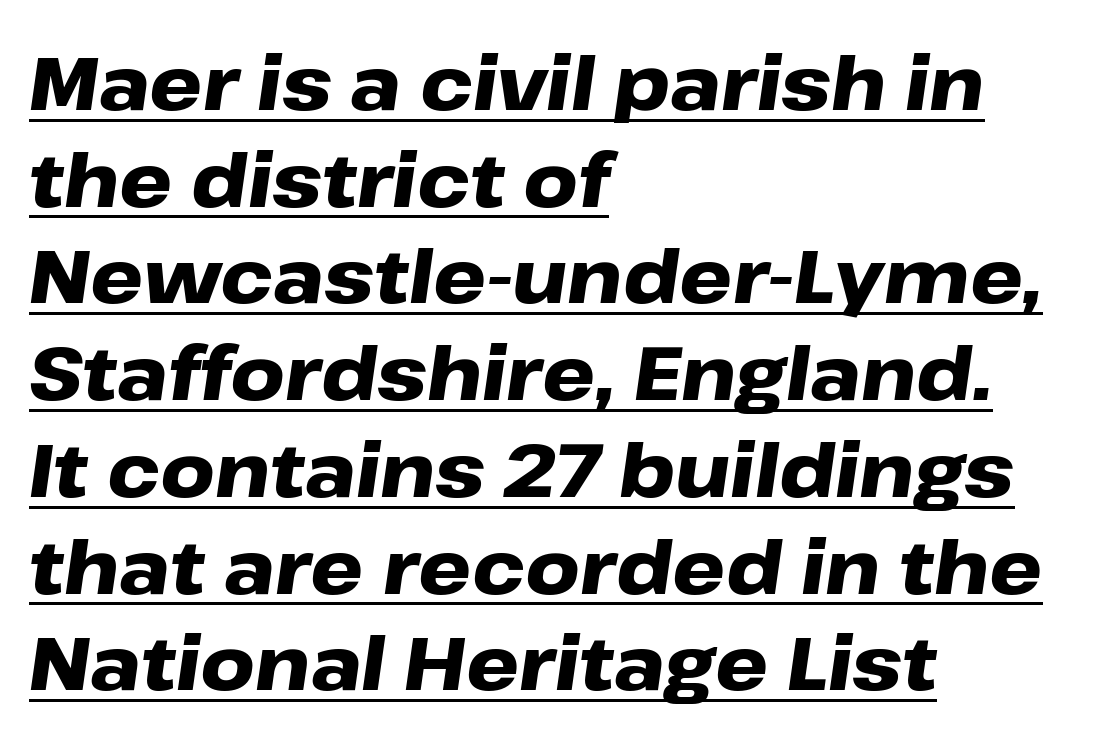
{"italic": "yes", "lean": "right", "slant_degrees": 8, "bold": "yes", "weight": "heavy", "width": "wide", "stroke_contrast": "low", "x_height": "medium", "monospaced": "no", "underline": "yes", "align": "left", "line_spacing": "normal", "line_spacing_ratio": 1.29, "letter_spacing": "normal", "letter_spacing_em": 0.0, "glyph_px": 75}
